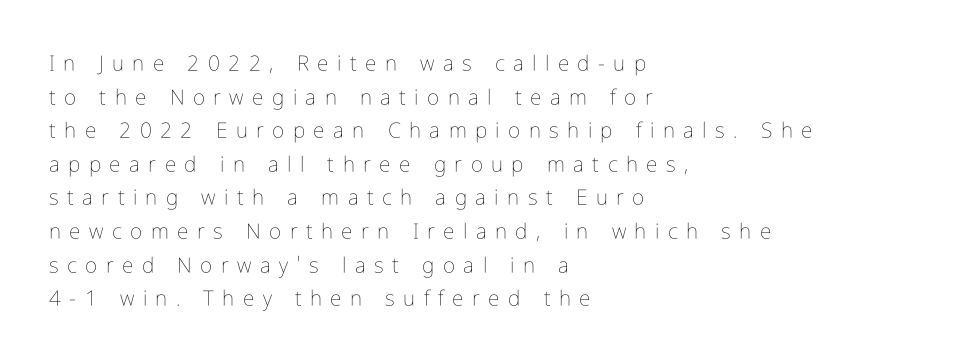
These glyphs show unthickened strokes, regular width or finer. A normal amount of white space separates one row of letters from the next. Is the block centered? No — it sits flush against the left margin. Check the space under the baseline: it is left empty. Loose tracking; the words dissolve into strings of separated letters.
